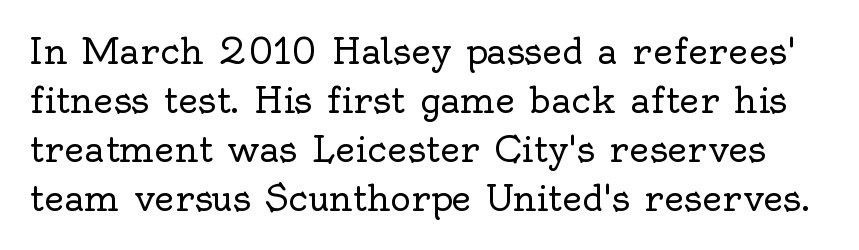
Q: Is the text bold? A: No.
Q: Is the text italic (slanted)? A: No, it is upright.
Q: Is the typeface a serif or a sans-serif typeface? A: Serif.
Q: Is the text underlined? A: No.
Q: Is the spacing between letters normal or unusually wide? A: Normal.
Q: Is the spacing between lines tight, normal or loose? A: Normal.
Q: Width (condensed, normal, or wide)? A: Normal.
Q: x-height? A: Small.
Q: Monospaced? A: No.
